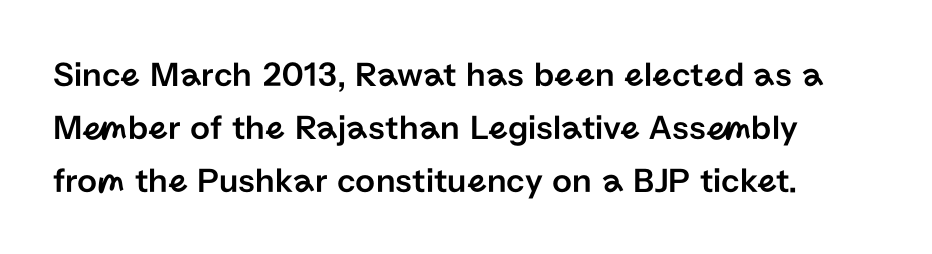
The image shows 35 px sans-serif type, upright; set normal line spacing (1.51x), normal letter spacing, not underlined; low stroke contrast and a medium x-height.
